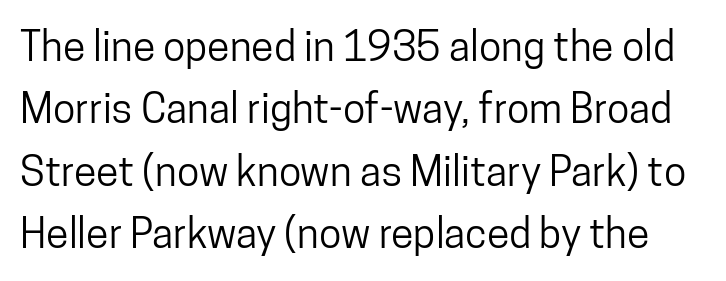
The image shows 41 px condensed sans-serif type, upright; set normal line spacing (1.52x), normal letter spacing, not underlined; low stroke contrast and a medium x-height.
